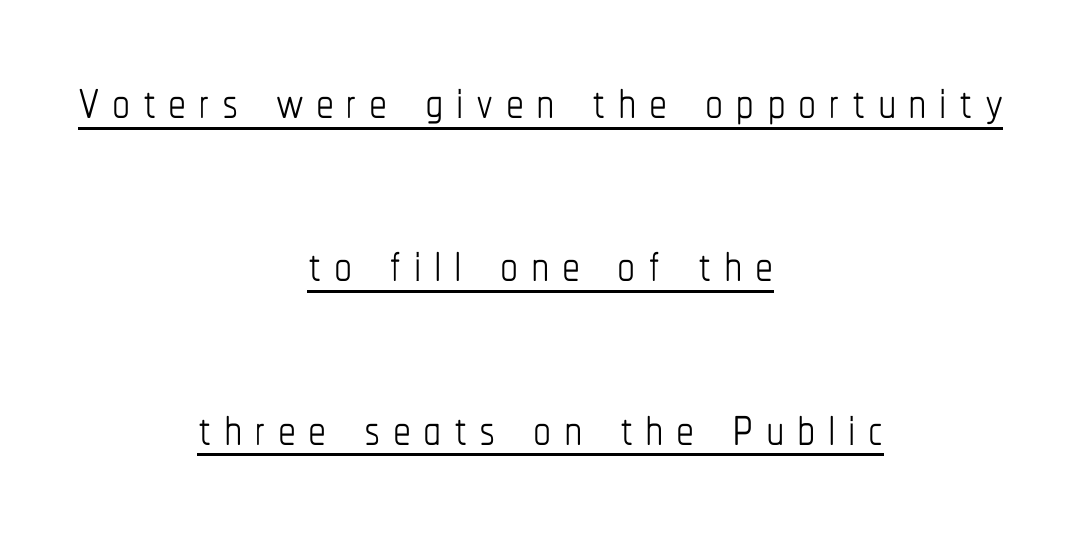
Q: Is the text bold? A: No.
Q: Is the text italic (slanted)? A: No, it is upright.
Q: Is the text underlined? A: Yes.
Q: How is the paragraph aligned? A: Centered.
Q: Is the spacing between lines tight, normal or loose? A: Loose.
Q: Width (condensed, normal, or wide)? A: Condensed.
Q: Stroke contrast? A: Low.
Q: x-height? A: Medium.
Q: Monospaced? A: No.
